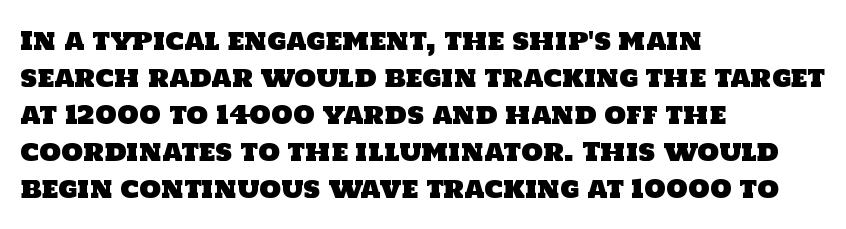
{"underline": "no", "align": "left", "line_spacing": "normal", "line_spacing_ratio": 1.48, "letter_spacing": "normal", "letter_spacing_em": 0.0, "glyph_px": 25}
